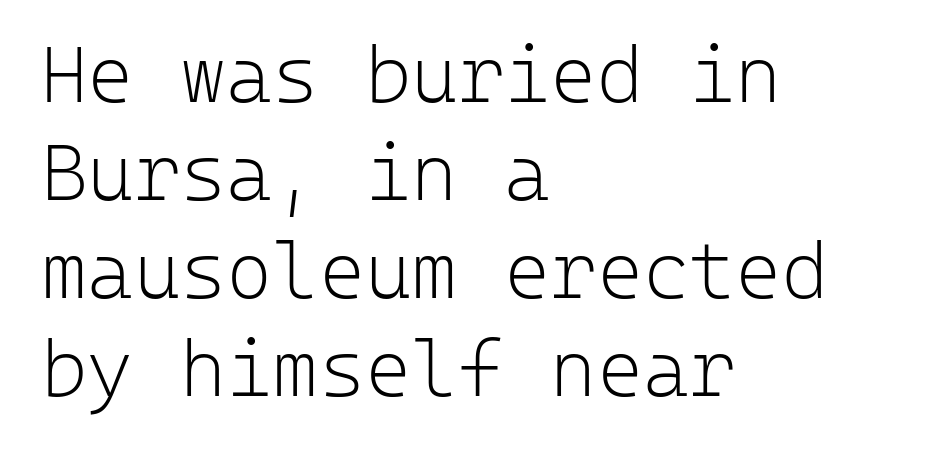
The image shows 79 px light sans-serif type, upright, monospaced; set left-aligned, line spacing 1.24x, normal letter spacing, not underlined; low stroke contrast and a medium x-height.
